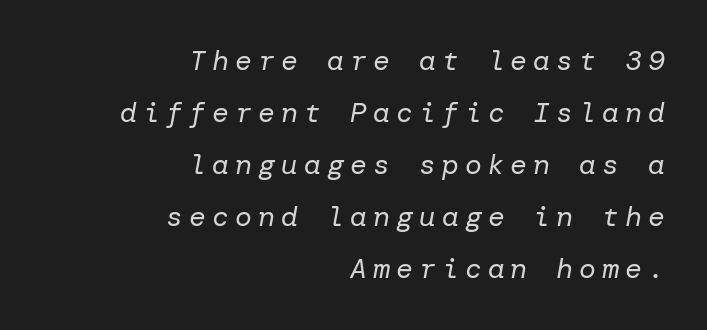
{"italic": "yes", "lean": "right", "slant_degrees": 10, "bold": "no", "weight": "regular", "width": "normal", "stroke_contrast": "low", "x_height": "medium", "underline": "no", "align": "right", "line_spacing_ratio": 1.86, "letter_spacing": "wide", "letter_spacing_em": 0.22, "glyph_px": 28}
